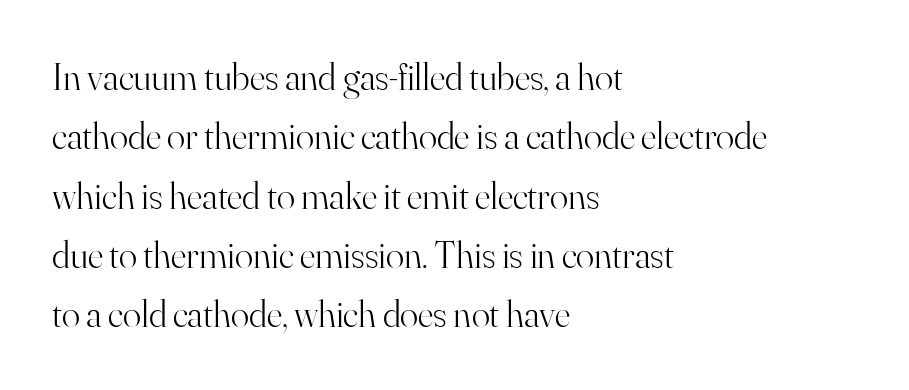
Q: Is the text bold? A: No.
Q: Is the text italic (slanted)? A: No, it is upright.
Q: Is the typeface a serif or a sans-serif typeface? A: Serif.
Q: Is the text underlined? A: No.
Q: How is the paragraph aligned? A: Left-aligned.
Q: Is the spacing between letters normal or unusually wide? A: Normal.
Q: Is the spacing between lines tight, normal or loose? A: Normal.
Q: Width (condensed, normal, or wide)? A: Normal.
Q: Stroke contrast? A: High.
Q: x-height? A: Small.
Q: Monospaced? A: No.
